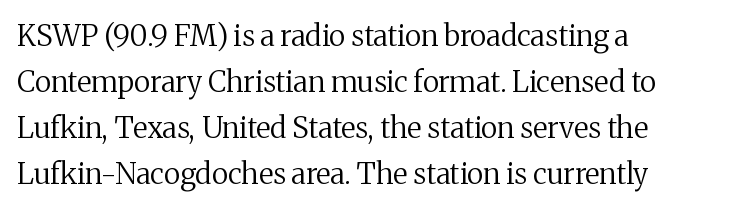
Q: Is the text bold? A: No.
Q: Is the text italic (slanted)? A: No, it is upright.
Q: Is the typeface a serif or a sans-serif typeface? A: Serif.
Q: Is the text underlined? A: No.
Q: How is the paragraph aligned? A: Left-aligned.
Q: Is the spacing between letters normal or unusually wide? A: Normal.
Q: Is the spacing between lines tight, normal or loose? A: Normal.
Q: Width (condensed, normal, or wide)? A: Normal.
Q: Stroke contrast? A: Medium.
Q: x-height? A: Medium.
Q: Monospaced? A: No.
